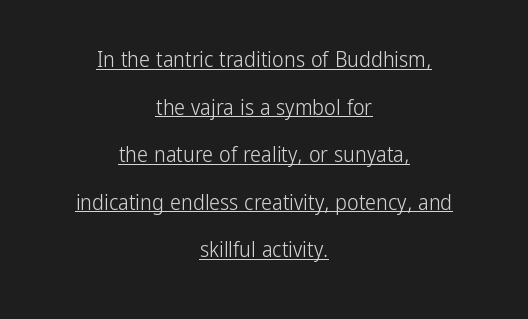
{"italic": "no", "bold": "no", "underline": "yes", "align": "center", "line_spacing": "loose", "line_spacing_ratio": 2.16, "letter_spacing": "normal", "letter_spacing_em": 0.0, "glyph_px": 22}
